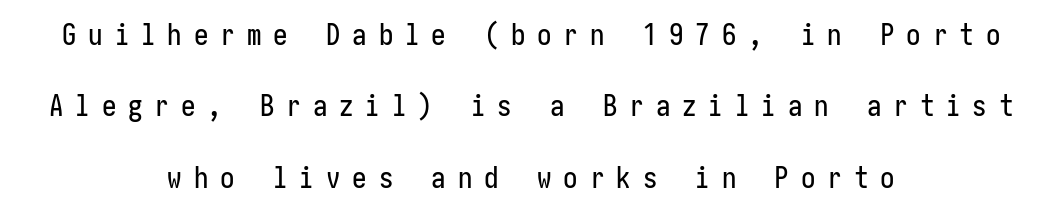
{"serif": "no", "italic": "no", "width": "condensed", "stroke_contrast": "low", "x_height": "medium", "underline": "no", "align": "center", "line_spacing": "loose", "line_spacing_ratio": 2.46, "letter_spacing": "wide", "letter_spacing_em": 0.41, "glyph_px": 29}
